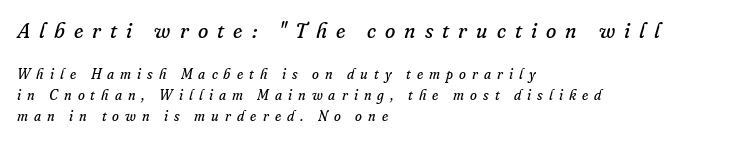
The face looks like a standard text weight, possibly lighter. Two sizes are in play, and the larger belongs to the first block. Tall strokes in this sample are angled rather than plumb. The strip under each line holds only bare page.
